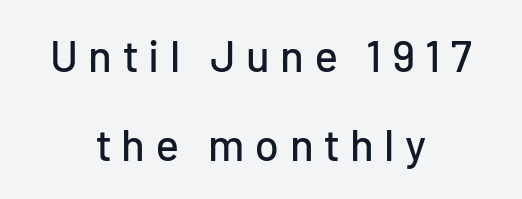
{"serif": "no", "italic": "no", "width": "normal", "stroke_contrast": "low", "x_height": "medium", "monospaced": "no", "underline": "no", "align": "center", "line_spacing": "loose", "line_spacing_ratio": 2.03, "letter_spacing": "wide", "letter_spacing_em": 0.24, "glyph_px": 44}
